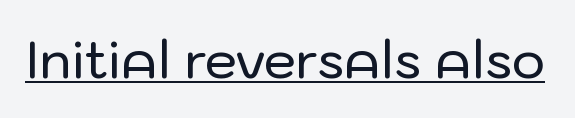
These lines are composed in type without serifs. Ordinary non-slanted type is in use. This sample has the flowing, uneven cadence of proportional lettering. Words appear dense and cohesive because spacing is normal. Students, observe the line beneath the letters — that is underlining.
